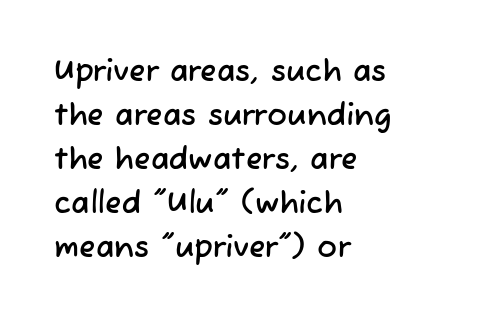
{"serif": "no", "width": "normal", "stroke_contrast": "low", "x_height": "medium", "monospaced": "no", "underline": "no", "align": "left", "line_spacing": "normal", "line_spacing_ratio": 1.47, "letter_spacing": "normal", "letter_spacing_em": 0.0, "glyph_px": 30}
